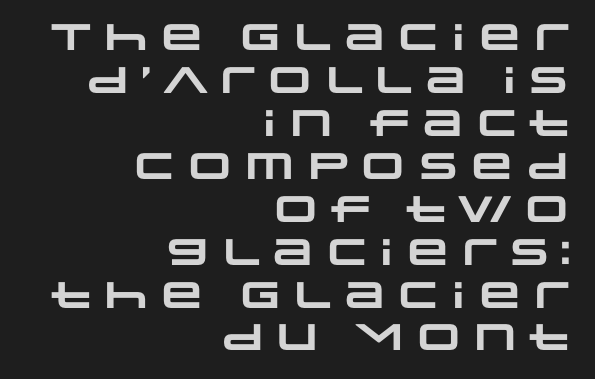
Q: Is the text bold? A: Yes.
Q: Is the typeface a serif or a sans-serif typeface? A: Sans-serif.
Q: Is the text underlined? A: No.
Q: How is the paragraph aligned? A: Right-aligned.
Q: Is the spacing between letters normal or unusually wide? A: Normal.
Q: Width (condensed, normal, or wide)? A: Wide.
Q: Stroke contrast? A: Low.
Q: x-height? A: Large.
Q: Monospaced? A: No.
